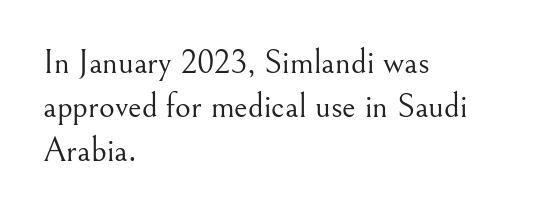
The image shows 34 px light serif type, upright; set left-aligned, normal line spacing (1.29x), normal letter spacing, not underlined; medium stroke contrast and a small x-height.
